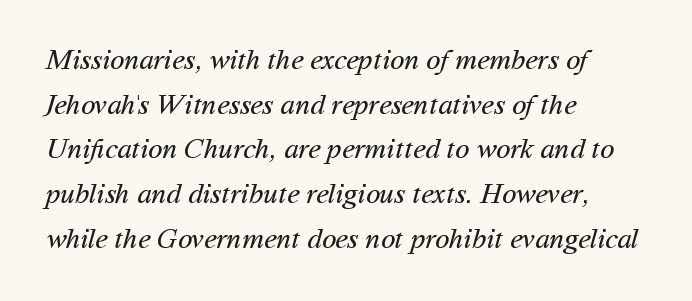
{"serif": "no", "bold": "no", "weight": "regular", "width": "normal", "stroke_contrast": "medium", "x_height": "medium", "monospaced": "no", "underline": "no", "align": "left", "line_spacing": "normal", "line_spacing_ratio": 1.54, "letter_spacing": "normal", "letter_spacing_em": 0.0, "glyph_px": 29}
